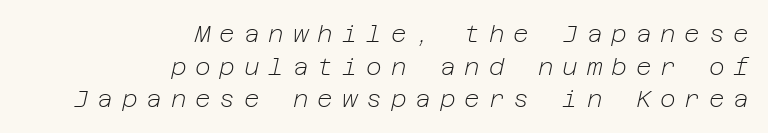
Q: Is the text bold? A: No.
Q: Is the text italic (slanted)? A: Yes, it leans right by about 12 degrees.
Q: Is the text underlined? A: No.
Q: How is the paragraph aligned? A: Right-aligned.
Q: Is the spacing between letters normal or unusually wide? A: Unusually wide.
Q: Is the spacing between lines tight, normal or loose? A: Normal.
